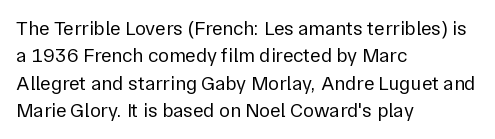
The image shows 20 px text type, upright; set left-aligned, normal line spacing (1.37x), normal letter spacing, not underlined.
